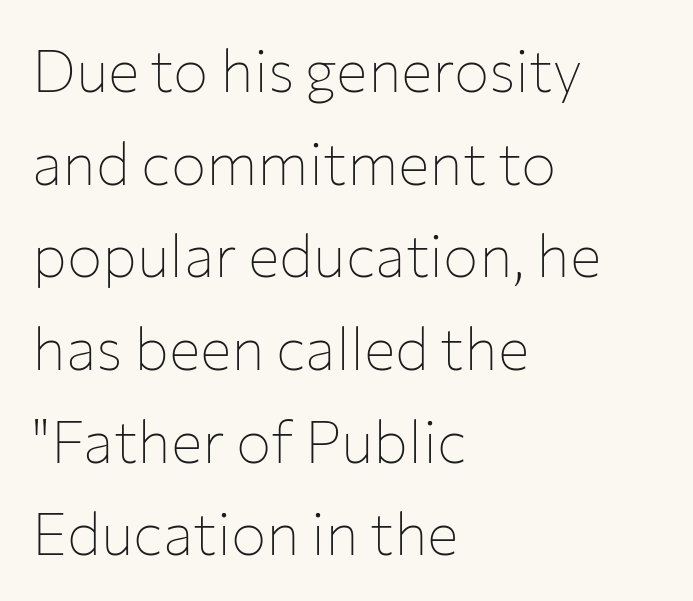
The image shows 59 px thin sans-serif type, upright; set left-aligned, normal line spacing (1.57x), normal letter spacing, not underlined; low stroke contrast and a medium x-height.
